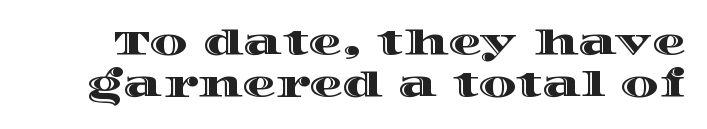
This is the regular roman posture of the typeface. Words appear dense and cohesive because spacing is normal. The face used here is proportionally spaced, like ordinary book or web type. Glance below the letters and you will spot only blank space.
